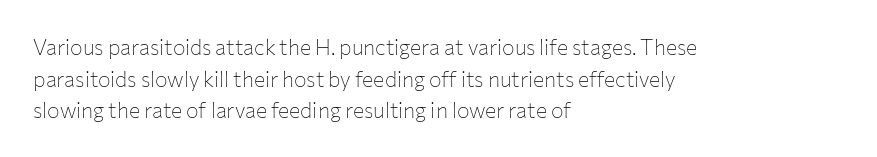
{"italic": "no", "bold": "no", "underline": "no", "align": "left", "line_spacing": "normal", "line_spacing_ratio": 1.51, "letter_spacing": "normal", "letter_spacing_em": 0.0, "glyph_px": 21}
